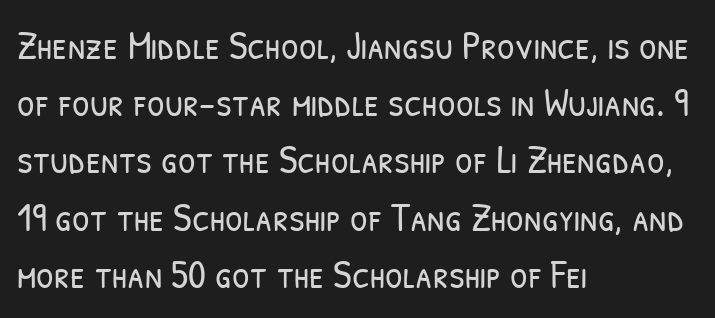
The image shows 40 px light, condensed sans-serif type; set left-aligned, normal line spacing (1.43x), normal letter spacing, not underlined; low stroke contrast and a medium x-height.
